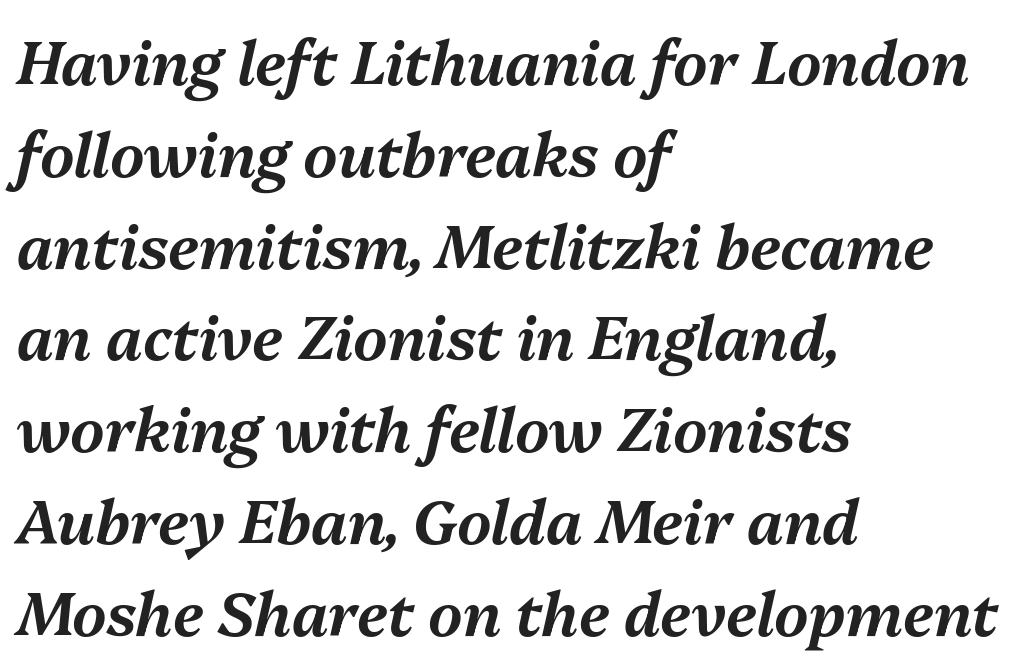
{"italic": "yes", "lean": "right", "slant_degrees": 13, "width": "normal", "stroke_contrast": "medium", "x_height": "medium", "monospaced": "no", "underline": "no", "align": "left", "line_spacing": "normal", "line_spacing_ratio": 1.53, "letter_spacing": "normal", "letter_spacing_em": 0.0, "glyph_px": 60}
